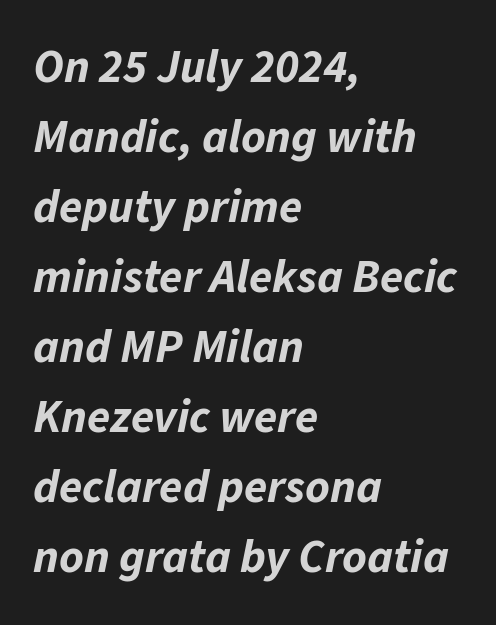
{"italic": "yes", "lean": "right", "slant_degrees": 11, "bold": "yes", "weight": "bold", "width": "normal", "stroke_contrast": "low", "x_height": "medium", "monospaced": "no", "underline": "no", "align": "left", "line_spacing": "normal", "line_spacing_ratio": 1.49, "letter_spacing": "normal", "letter_spacing_em": 0.0, "glyph_px": 47}
